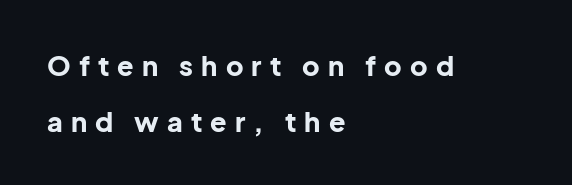
Only glyphs here, with clear space below each row. Is the letter spacing exaggerated? Yes — the characters are pushed far apart. Weight check: bold — yes, fully. The typesetter chose a ragged-right arrangement here.
